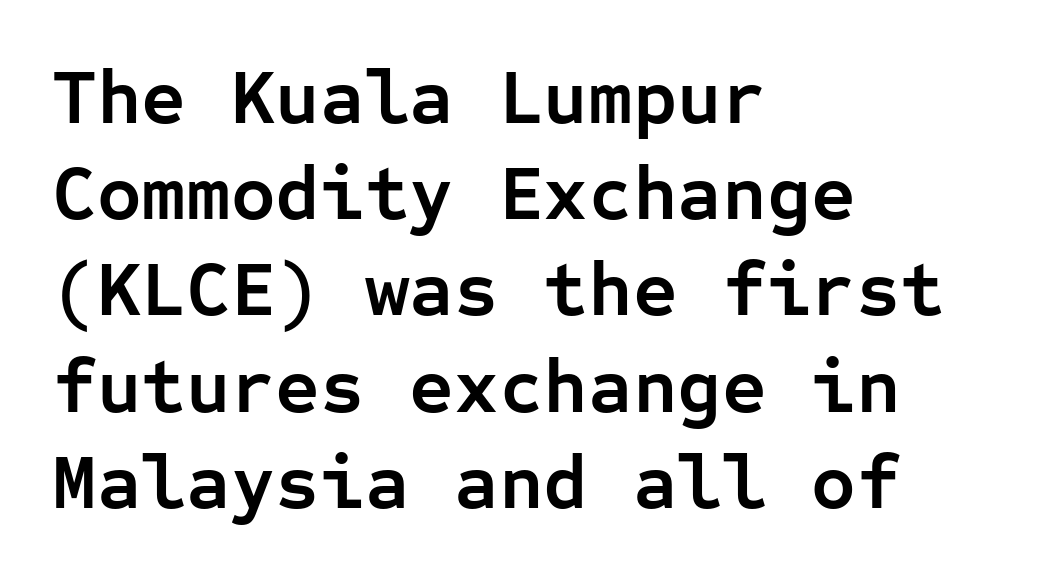
Q: Is the text bold? A: Yes.
Q: Is the text italic (slanted)? A: No, it is upright.
Q: Is the typeface a serif or a sans-serif typeface? A: Sans-serif.
Q: Is the text underlined? A: No.
Q: How is the paragraph aligned? A: Left-aligned.
Q: Is the spacing between letters normal or unusually wide? A: Normal.
Q: Is the spacing between lines tight, normal or loose? A: Normal.
Q: Width (condensed, normal, or wide)? A: Normal.
Q: Stroke contrast? A: Low.
Q: x-height? A: Medium.
Q: Monospaced? A: Yes.
